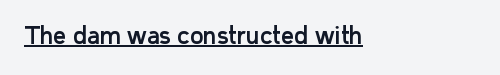
{"italic": "no", "underline": "yes", "letter_spacing": "normal", "letter_spacing_em": 0.0, "glyph_px": 23}
